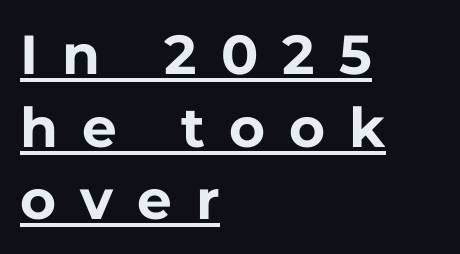
Q: Is the text bold? A: Yes.
Q: Is the text italic (slanted)? A: No, it is upright.
Q: Is the typeface a serif or a sans-serif typeface? A: Sans-serif.
Q: Is the text underlined? A: Yes.
Q: How is the paragraph aligned? A: Left-aligned.
Q: Is the spacing between letters normal or unusually wide? A: Unusually wide.
Q: Is the spacing between lines tight, normal or loose? A: Normal.
Q: Width (condensed, normal, or wide)? A: Normal.
Q: Stroke contrast? A: Low.
Q: x-height? A: Medium.
Q: Monospaced? A: No.
